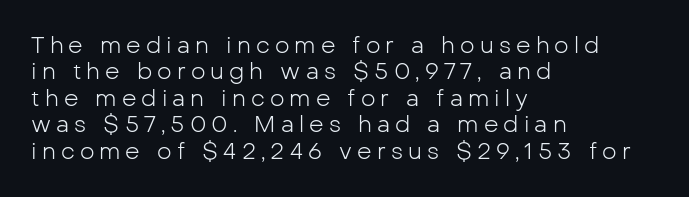
This is the regular roman posture of the typeface. Plain, unruled lines of type. Line spacing here is tight. Words appear elongated and porous because spacing is wide.
